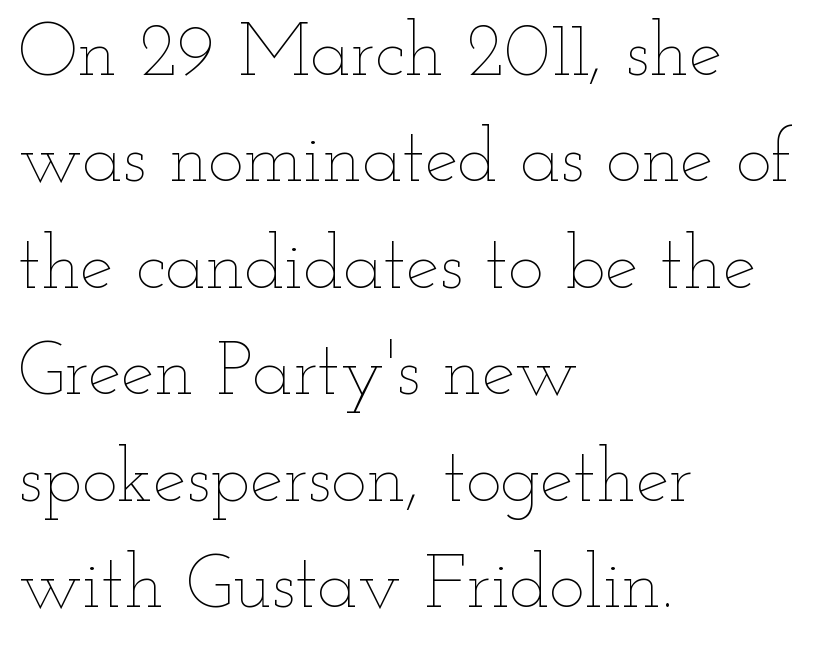
This is the regular roman posture of the typeface. Varying glyph widths throughout — classic text-font behaviour. Each row of text sits above clean, open space. Compared with typical body copy, the letter spacing here is the same.
